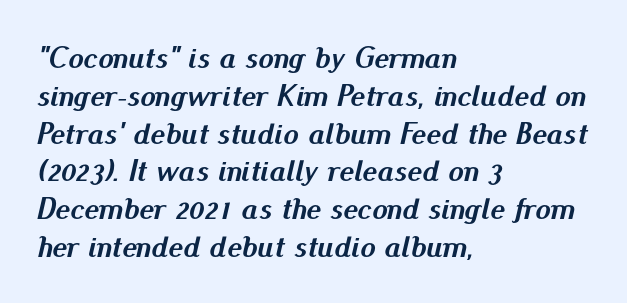
Q: Is the text bold? A: Yes.
Q: Is the text italic (slanted)? A: Yes, it leans right by about 13 degrees.
Q: Is the text underlined? A: No.
Q: How is the paragraph aligned? A: Left-aligned.
Q: Is the spacing between letters normal or unusually wide? A: Normal.
Q: Width (condensed, normal, or wide)? A: Normal.
Q: Stroke contrast? A: Medium.
Q: x-height? A: Small.
Q: Monospaced? A: No.
